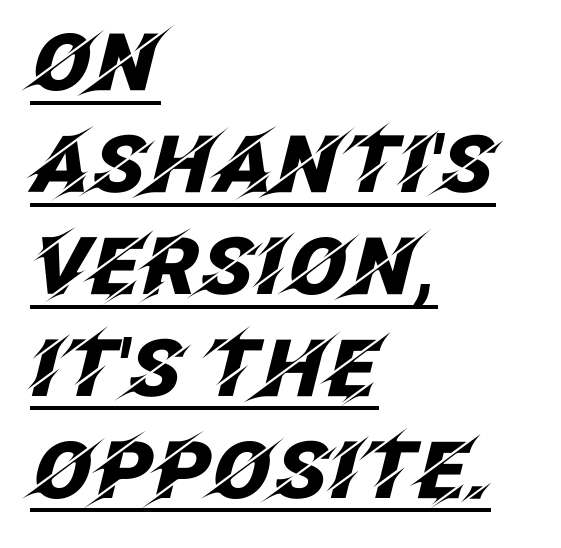
{"italic": "yes", "lean": "right", "slant_degrees": 12, "bold": "yes", "weight": "heavy", "width": "normal", "stroke_contrast": "low", "x_height": "large", "monospaced": "no", "underline": "yes", "align": "left", "line_spacing": "normal", "line_spacing_ratio": 1.29, "letter_spacing": "normal", "letter_spacing_em": 0.0, "glyph_px": 79}
